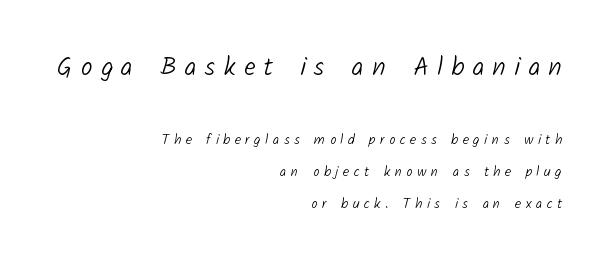
The block sitting higher on the canvas is the one with enlarged characters. Look at the tracking — it's clearly loosened, letters drifting apart. Any mark beneath the type? The region is blank. A flush-right, rag-left setting is used for this passage. The leading is generous, giving the passage an open texture. A light-to-regular cut is what we see here.
